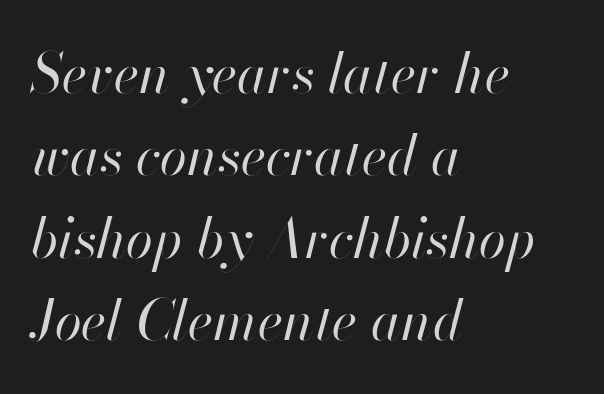
{"italic": "yes", "lean": "right", "slant_degrees": 13, "bold": "no", "weight": "regular", "width": "normal", "stroke_contrast": "high", "x_height": "small", "monospaced": "no", "underline": "no", "align": "left", "line_spacing": "normal", "line_spacing_ratio": 1.5, "letter_spacing": "normal", "letter_spacing_em": 0.0, "glyph_px": 55}
